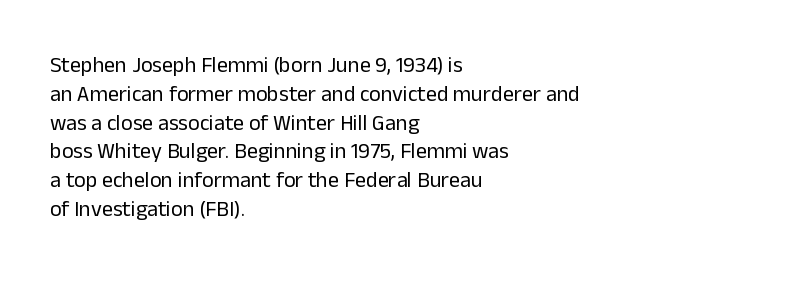
Q: Is the text bold? A: No.
Q: Is the text italic (slanted)? A: No, it is upright.
Q: Is the text underlined? A: No.
Q: How is the paragraph aligned? A: Left-aligned.
Q: Is the spacing between letters normal or unusually wide? A: Normal.
Q: Is the spacing between lines tight, normal or loose? A: Normal.
